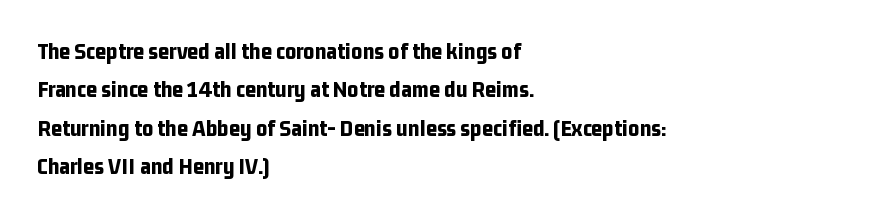
{"italic": "no", "bold": "yes", "underline": "no", "align": "left", "line_spacing": "normal", "line_spacing_ratio": 1.6, "letter_spacing": "normal", "letter_spacing_em": 0.0, "glyph_px": 24}
